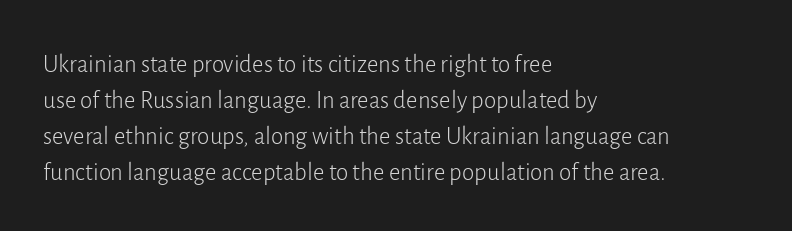
{"italic": "no", "bold": "no", "underline": "no", "align": "left", "line_spacing": "normal", "line_spacing_ratio": 1.44, "letter_spacing": "normal", "letter_spacing_em": 0.0, "glyph_px": 25}
